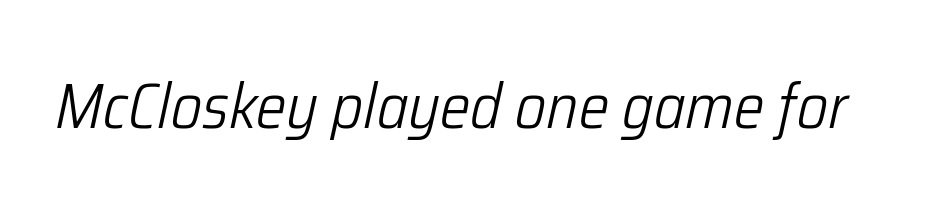
{"italic": "yes", "lean": "right", "slant_degrees": 12, "bold": "no", "weight": "light", "width": "condensed", "stroke_contrast": "low", "x_height": "medium", "monospaced": "no", "underline": "no", "letter_spacing": "normal", "letter_spacing_em": 0.0, "glyph_px": 64}
